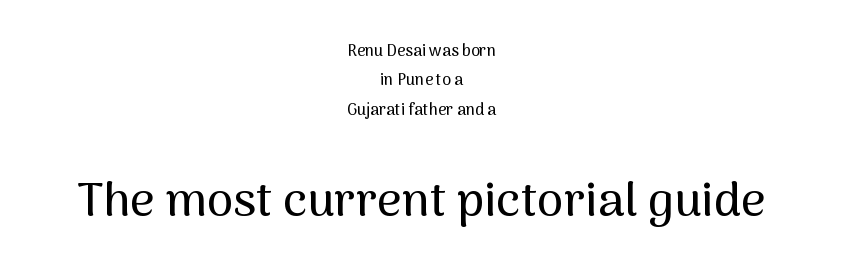
The image shows 48 px sans-serif type, upright; set centered, line spacing 1.84x, normal letter spacing, not underlined; the second (bottom) block is 3.0x larger; medium stroke contrast and a medium x-height.
